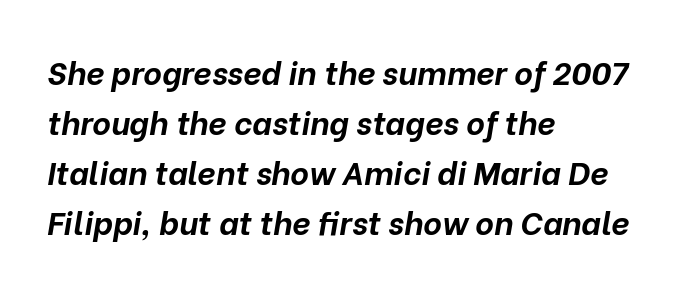
Q: Is the text bold? A: Yes.
Q: Is the text italic (slanted)? A: Yes, it leans right by about 10 degrees.
Q: Is the text underlined? A: No.
Q: How is the paragraph aligned? A: Left-aligned.
Q: Is the spacing between letters normal or unusually wide? A: Normal.
Q: Is the spacing between lines tight, normal or loose? A: Normal.
Q: Width (condensed, normal, or wide)? A: Normal.
Q: Stroke contrast? A: Low.
Q: x-height? A: Medium.
Q: Monospaced? A: No.
